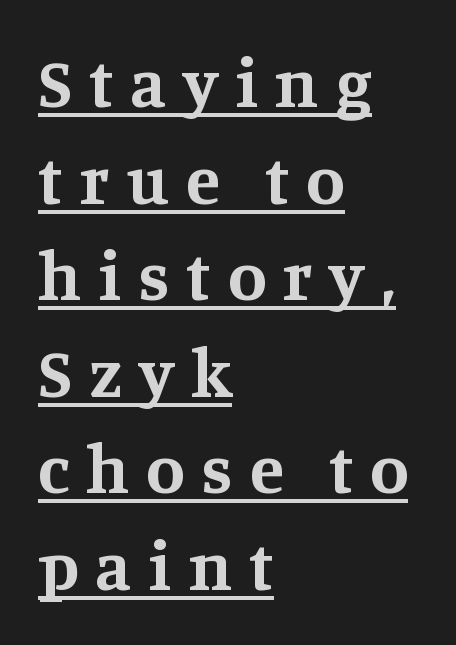
The image shows 70 px bold serif type, upright; set left-aligned, normal line spacing (1.38x), unusually wide letter spacing (+0.24 em), underlined; medium stroke contrast and a large x-height.
